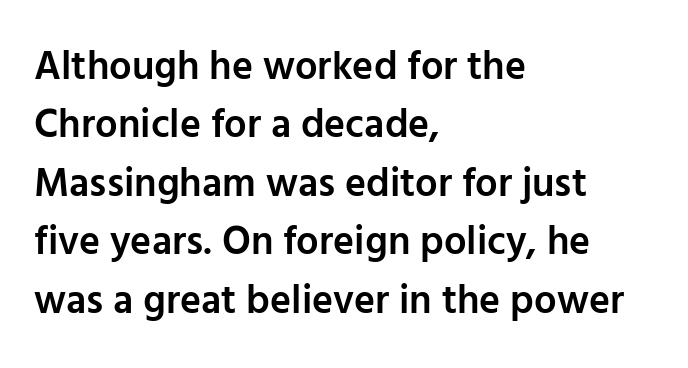
{"serif": "no", "italic": "no", "bold": "semi", "weight": "semibold", "width": "normal", "stroke_contrast": "low", "x_height": "medium", "monospaced": "no", "underline": "no", "align": "left", "line_spacing": "normal", "line_spacing_ratio": 1.46, "letter_spacing": "normal", "letter_spacing_em": 0.0, "glyph_px": 40}
